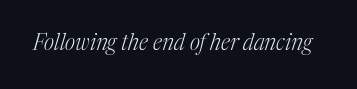
Q: Is the text bold? A: No.
Q: Is the text italic (slanted)? A: Yes, it leans right by about 17 degrees.
Q: Is the text underlined? A: No.
Q: Is the spacing between letters normal or unusually wide? A: Normal.
